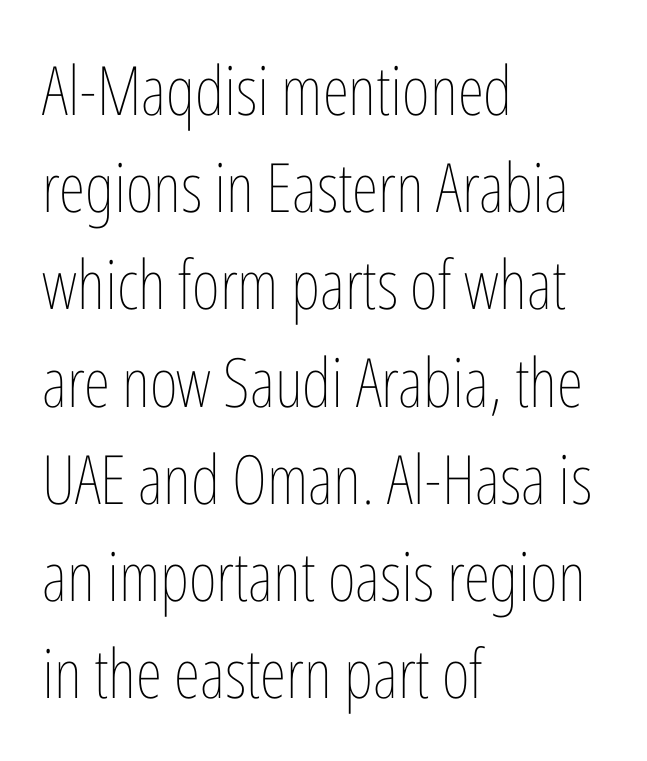
Q: Is the text bold? A: No.
Q: Is the text italic (slanted)? A: No, it is upright.
Q: Is the text underlined? A: No.
Q: How is the paragraph aligned? A: Left-aligned.
Q: Is the spacing between letters normal or unusually wide? A: Normal.
Q: Is the spacing between lines tight, normal or loose? A: Normal.
Q: Width (condensed, normal, or wide)? A: Condensed.
Q: Stroke contrast? A: Low.
Q: x-height? A: Medium.
Q: Monospaced? A: No.
